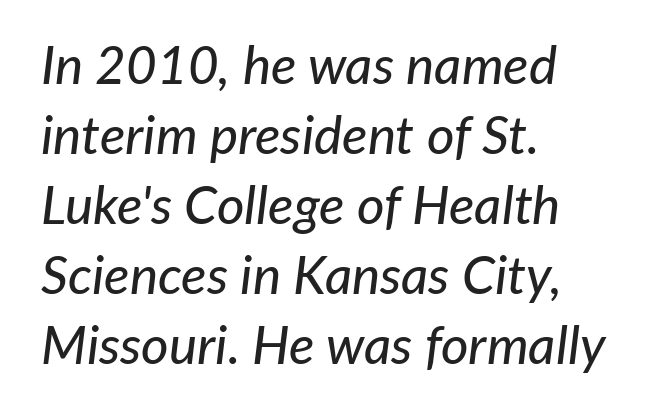
The image shows 53 px text type, italic (leaning right); set left-aligned, normal line spacing (1.32x), normal letter spacing, not underlined; low stroke contrast and a medium x-height.
